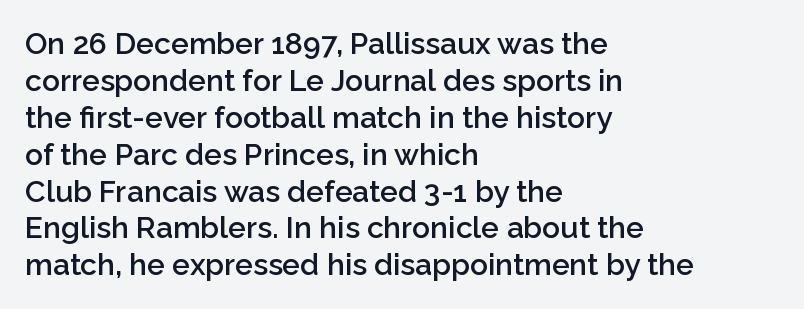
The image shows 30 px semibold sans-serif type, upright; set left-aligned, line spacing 1.23x, normal letter spacing, not underlined; low stroke contrast and a medium x-height.
